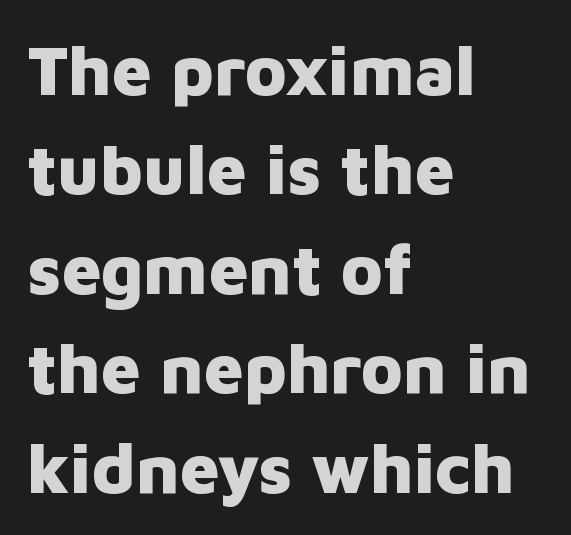
The image shows 70 px heavy sans-serif type, upright; set left-aligned, normal line spacing (1.42x), normal letter spacing, not underlined; low stroke contrast and a medium x-height.
